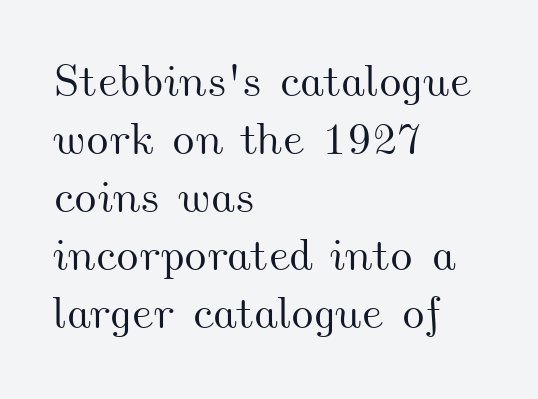
Q: Is the text underlined? A: No.
Q: How is the paragraph aligned? A: Left-aligned.
Q: Is the spacing between letters normal or unusually wide? A: Normal.
Q: Is the spacing between lines tight, normal or loose? A: Normal.
Q: Width (condensed, normal, or wide)? A: Wide.
Q: Stroke contrast? A: Medium.
Q: x-height? A: Small.
Q: Monospaced? A: No.
